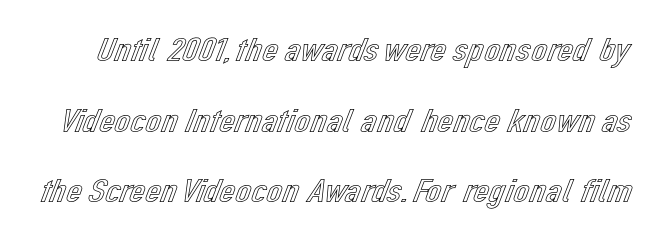
Q: Is the text italic (slanted)? A: Yes.
Q: Is the text underlined? A: No.
Q: Is the spacing between letters normal or unusually wide? A: Normal.
Q: Is the spacing between lines tight, normal or loose? A: Loose.
Q: Width (condensed, normal, or wide)? A: Normal.
Q: x-height? A: Medium.
Q: Monospaced? A: No.
